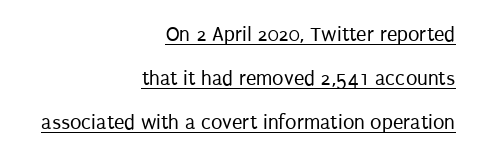
The image shows 21 px text type, upright; set right-aligned, loose line spacing (2.09x), normal letter spacing, underlined.
